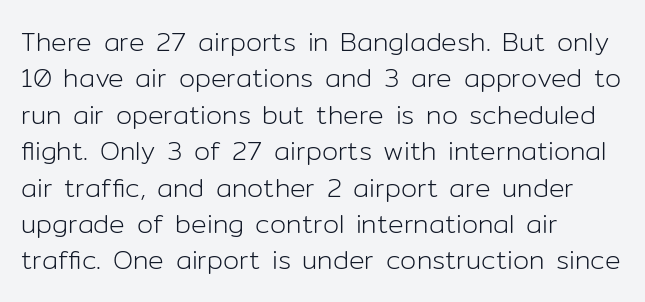
{"italic": "no", "bold": "no", "underline": "no", "align": "left", "line_spacing": "normal", "line_spacing_ratio": 1.4, "letter_spacing": "normal", "letter_spacing_em": 0.0, "glyph_px": 26}
